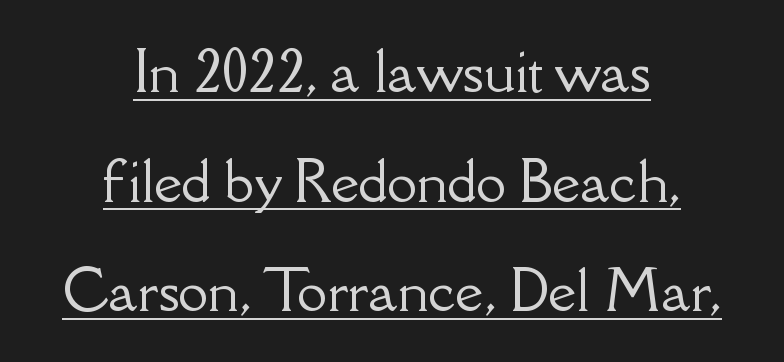
Reading down the block, each line starts at a different indent, mirrored at its end. The characters display serif detailing at their extremities. These lines are rendered in a variable-pitch font. There is no visible air inserted between adjacent glyphs. The space between consecutive lines is lavish. In terms of posture, this sample is upright.
